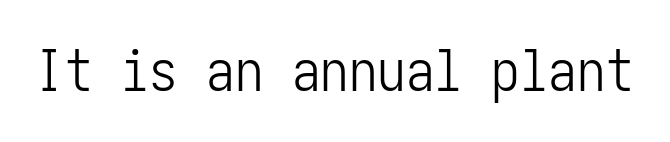
{"serif": "no", "italic": "no", "bold": "no", "weight": "light", "width": "condensed", "stroke_contrast": "low", "x_height": "medium", "underline": "no", "letter_spacing": "normal", "letter_spacing_em": 0.0, "glyph_px": 57}
